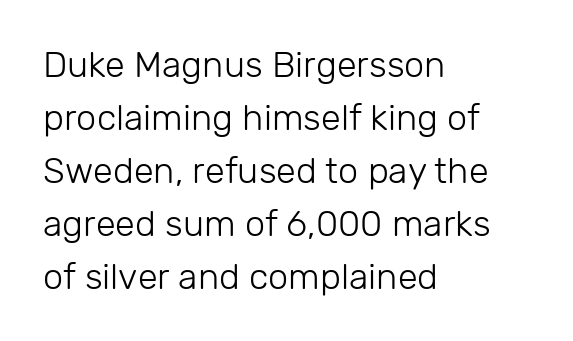
Nothing unusual about the tracking: characters are spaced as the font intends. This sample uses an upright cut, with every glyph sitting square on the baseline. The weight tops out at a normal text grade. Quick note: interline space is typical. These lines are rendered in a variable-pitch font.
